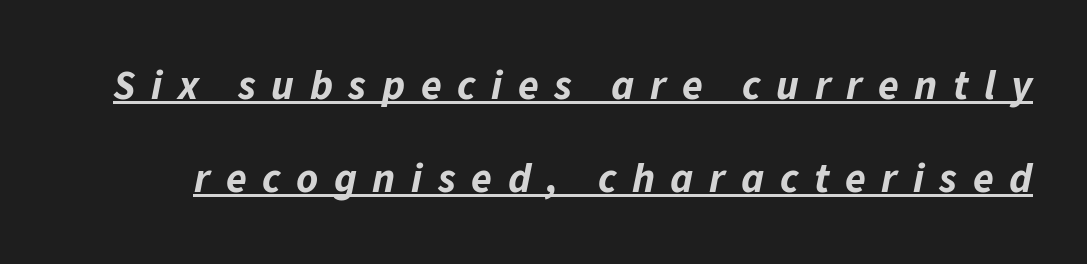
The image shows 42 px bold type, italic (leaning right); set loose line spacing (2.21x), unusually wide letter spacing (+0.37 em), underlined; low stroke contrast and a medium x-height.
